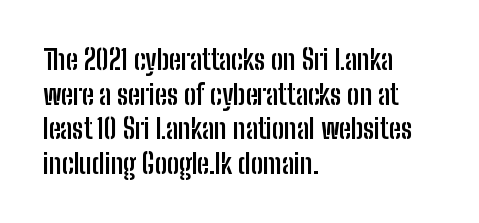
Compared with typical body copy, the letter spacing here is the same. The setting favours the left margin, as ordinary paragraphs usually do. Heft: maximum for text — a bold. Beneath every word, the page is bare. Successive baselines arrive at the customary interval. These lines were composed using upright roman letters.
